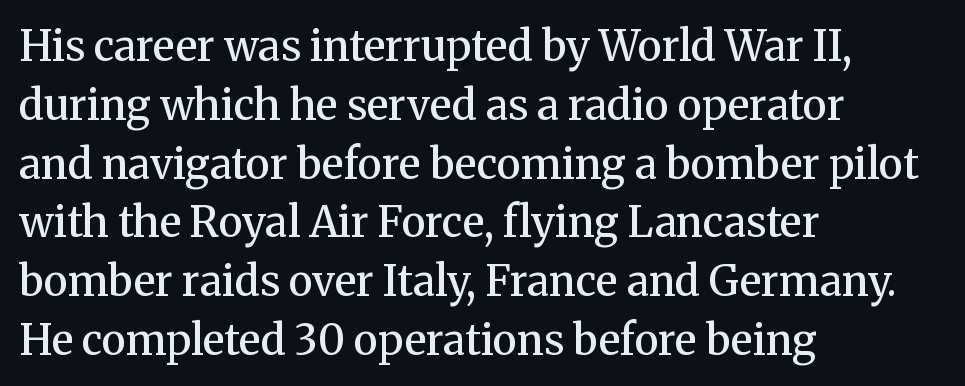
Stroke thickness is moderately raised; the sample reads as semibold. If you measured baseline to baseline, you'd find a middling distance. Serifs: yes, visible at the terminals of the letterforms. A student would call this left alignment; a typographer would say flush left, rag right. The passage shown is typed in a proportional face where columns would drift. The tracking reads as untouched default to a designer's eye.
